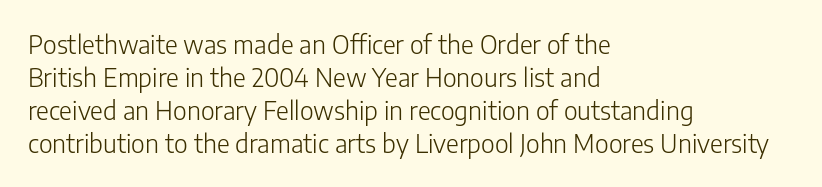
{"italic": "no", "bold": "no", "underline": "no", "align": "left", "line_spacing": "normal", "line_spacing_ratio": 1.32, "letter_spacing": "normal", "letter_spacing_em": 0.0, "glyph_px": 25}
